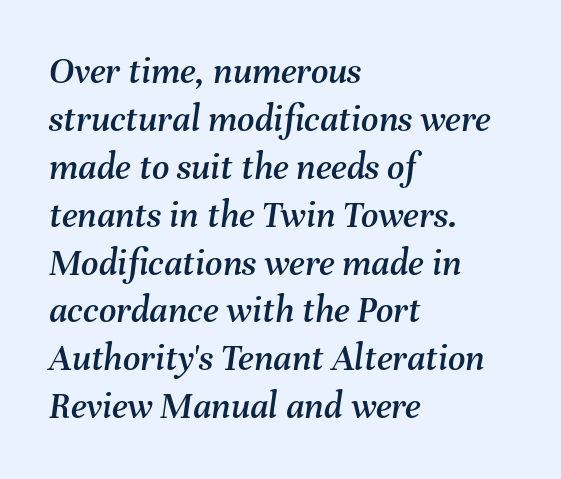
Q: Is the text italic (slanted)? A: Yes, it leans right by about 8 degrees.
Q: Is the text underlined? A: No.
Q: How is the paragraph aligned? A: Left-aligned.
Q: Is the spacing between letters normal or unusually wide? A: Normal.
Q: Is the spacing between lines tight, normal or loose? A: Normal.
Q: Width (condensed, normal, or wide)? A: Normal.
Q: Stroke contrast? A: Medium.
Q: x-height? A: Medium.
Q: Monospaced? A: No.
